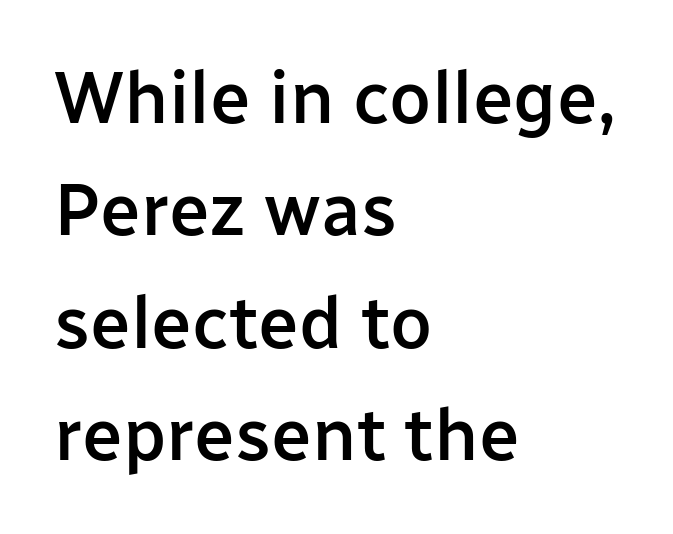
{"serif": "no", "italic": "no", "bold": "semi", "weight": "semibold", "width": "normal", "stroke_contrast": "low", "x_height": "medium", "monospaced": "no", "underline": "no", "align": "left", "line_spacing": "normal", "line_spacing_ratio": 1.54, "letter_spacing": "normal", "letter_spacing_em": 0.0, "glyph_px": 73}
